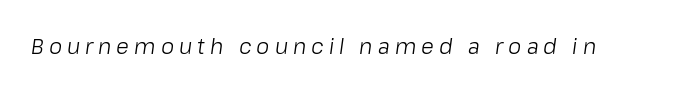
{"italic": "yes", "lean": "right", "slant_degrees": 8, "bold": "no", "underline": "no", "letter_spacing": "wide", "letter_spacing_em": 0.24, "glyph_px": 21}
